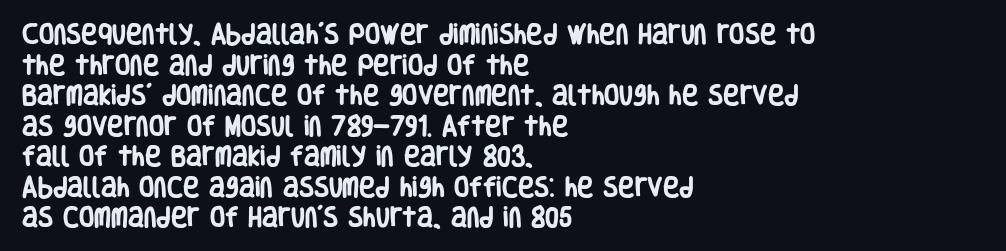
{"italic": "no", "bold": "yes", "underline": "no", "align": "left", "line_spacing": "normal", "line_spacing_ratio": 1.39, "letter_spacing": "normal", "letter_spacing_em": 0.0, "glyph_px": 22}
